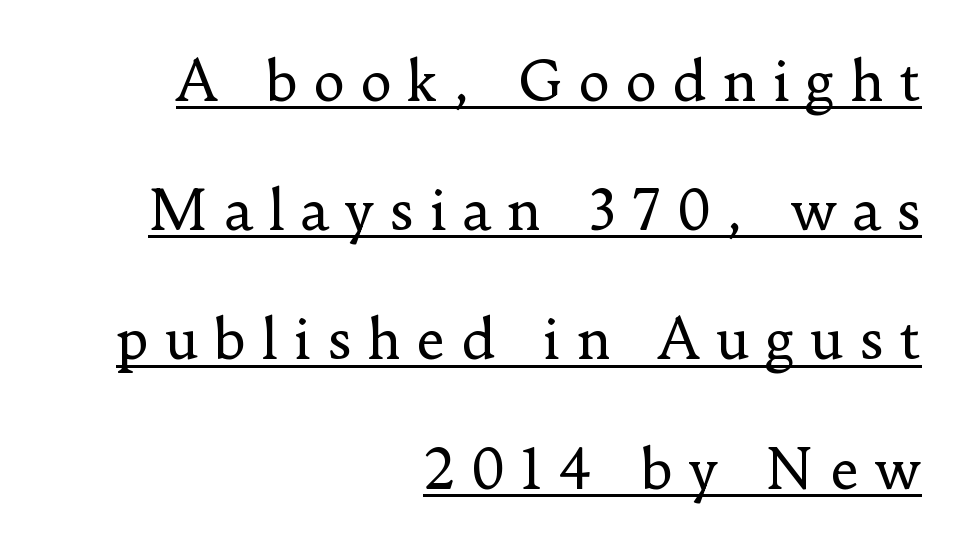
{"serif": "yes", "italic": "no", "bold": "no", "weight": "regular", "width": "normal", "stroke_contrast": "low", "x_height": "small", "monospaced": "no", "underline": "yes", "align": "right", "line_spacing": "loose", "line_spacing_ratio": 2.35, "letter_spacing": "wide", "letter_spacing_em": 0.27, "glyph_px": 55}
